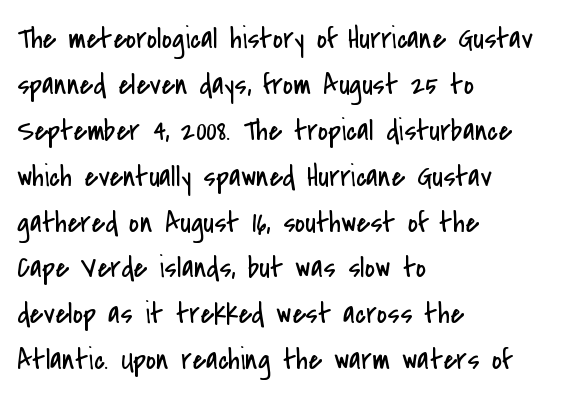
The image shows 31 px regular-weight, condensed sans-serif type, upright; set left-aligned, normal line spacing (1.48x), normal letter spacing, not underlined; low stroke contrast and a small x-height.
